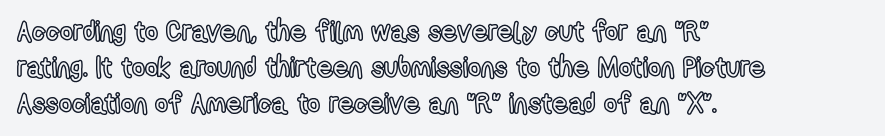
{"italic": "no", "width": "condensed", "x_height": "medium", "monospaced": "no", "underline": "no", "align": "left", "line_spacing": "normal", "line_spacing_ratio": 1.29, "letter_spacing": "normal", "letter_spacing_em": 0.0, "glyph_px": 28}
